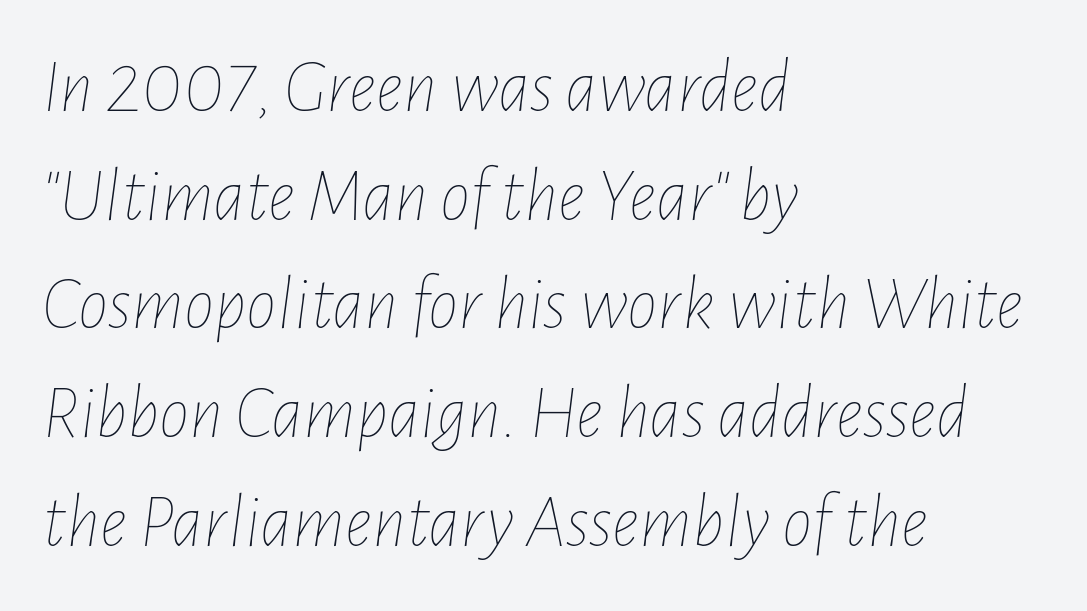
The image shows 76 px thin, condensed type, italic (leaning right); set left-aligned, normal line spacing (1.43x), normal letter spacing, not underlined; low stroke contrast and a medium x-height.
